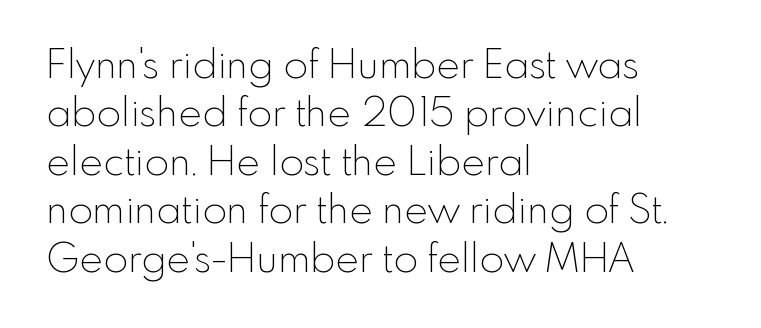
The image shows 40 px thin sans-serif type, upright; set left-aligned, line spacing 1.21x, normal letter spacing, not underlined; a small x-height.
